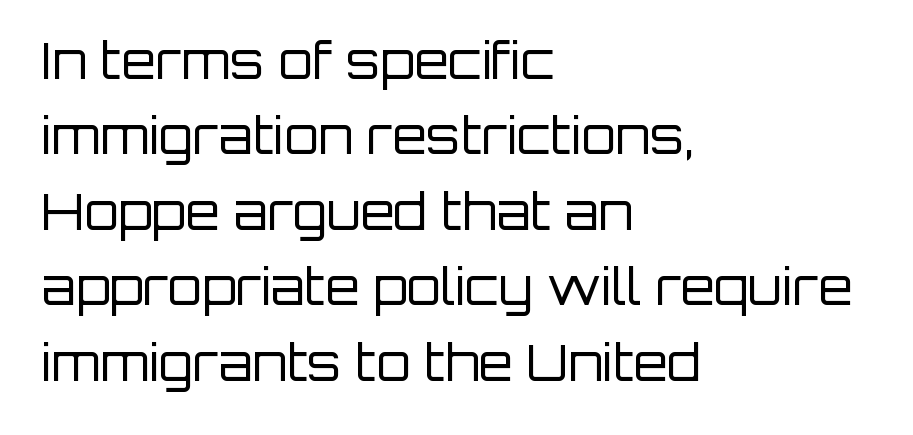
The image shows 50 px regular-weight sans-serif type, upright; set left-aligned, normal line spacing (1.51x), normal letter spacing, not underlined; low stroke contrast and a large x-height.
